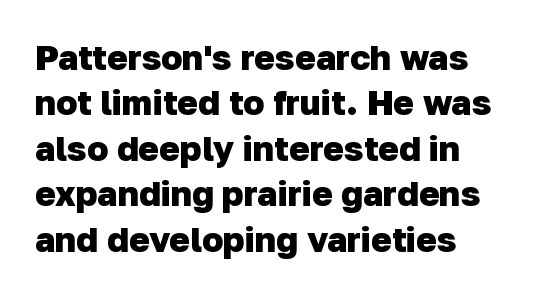
A classic flush-left, rag-right setting is used for this passage. The vertical gap from one line to the next is medium. The space beneath each line is pristine and unruled. The face used here is a sans, in the tradition of grotesques and geometrics. You'd pick this weight for a headline — it's a proper bold. Each letter keeps its own natural width here, so spacing adapts to shape.
